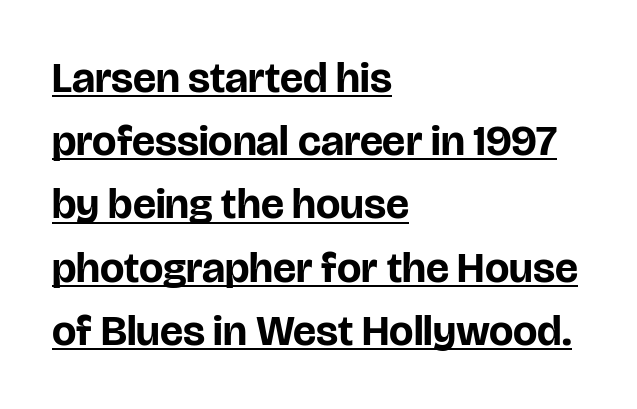
Reading down the block, your eye returns to a fixed left position each line. Compared with typical body copy, the letter spacing here is the same. Is there much room between lines? A standard amount, neither cramped nor airy. The letters stand upright; this is a roman face. Set as a true bold cut, around the 700 mark.
